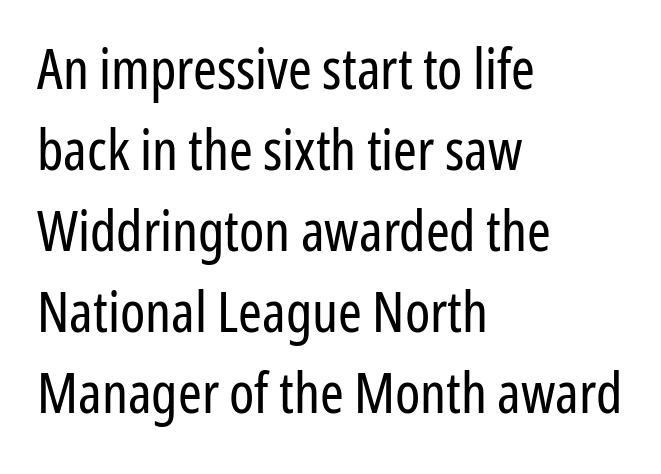
The image shows 57 px regular-weight, condensed sans-serif type, upright; set left-aligned, normal line spacing (1.42x), normal letter spacing, not underlined; low stroke contrast and a medium x-height.
